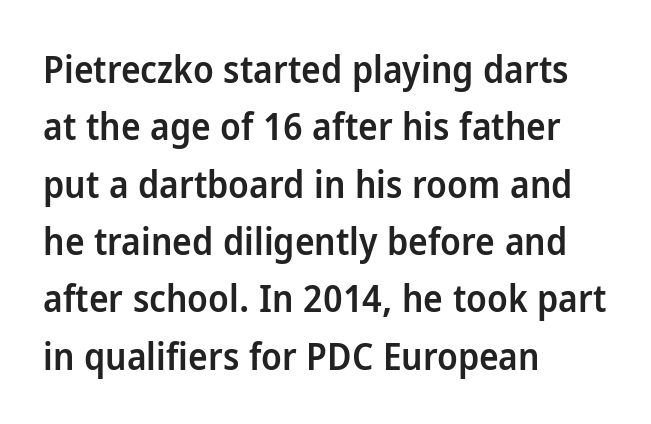
A typesetter would call this leading conventional body-copy spacing. Short note: letters normally spaced. Is this a fixed-width face? No — the glyphs have proportional, varying widths. Casual observation: everything's shoved over to the left. A typesetter would label this face a sans. The passage shown is not underscored anywhere.
